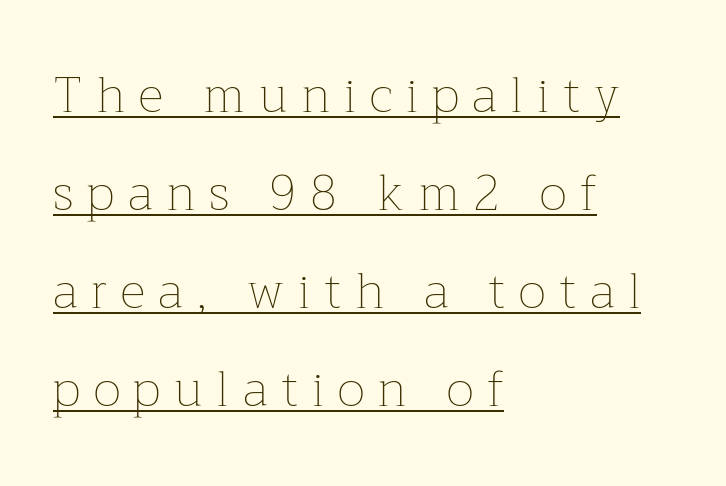
Weight class: somewhere from thin through regular. The axis of the letterforms is exactly vertical. Does the copy run flush right? No — it runs flush left. Like a heading marked for emphasis, these lines bear an underscore. The lines are spread far apart with generous leading. Note the varied advance widths — an 'i' is clearly narrower than an 'm'.
